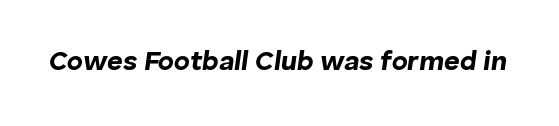
Q: Is the text bold? A: Yes.
Q: Is the text italic (slanted)? A: Yes, it leans right by about 8 degrees.
Q: Is the text underlined? A: No.
Q: Is the spacing between letters normal or unusually wide? A: Normal.
